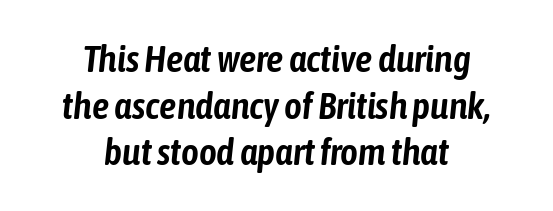
{"italic": "yes", "lean": "right", "slant_degrees": 6, "width": "condensed", "stroke_contrast": "low", "x_height": "medium", "monospaced": "no", "underline": "no", "align": "center", "line_spacing_ratio": 1.23, "letter_spacing": "normal", "letter_spacing_em": 0.0, "glyph_px": 38}
